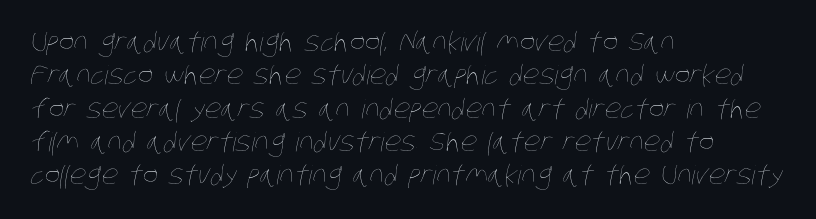
Rule under the text: the space is simply empty. Compared with typical body copy, the letter spacing here is the same. A normal amount of white space separates one row of letters from the next. Short and long lines alike share a common starting point at left. Stroke mass is kept to a normal reading level or below.
